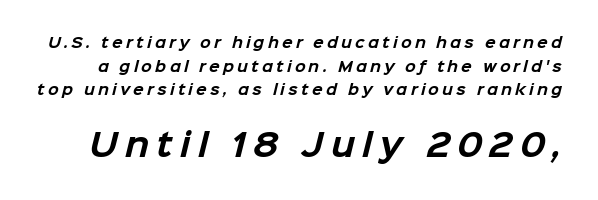
Pretty heavy lettering here — definitely bold. This rendering widens character spacing well past its baseline value. The designer left line spacing at the default. Proportional: the letters do not fall into vertical columns.
